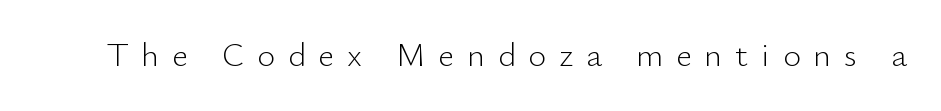
A typesetter would label this face a sans. Beneath every word, the page is bare. These lines are rendered in a variable-pitch font. Ascenders rise straight up at ninety degrees. Compared with a typical body face, this is equally light or lighter still.
